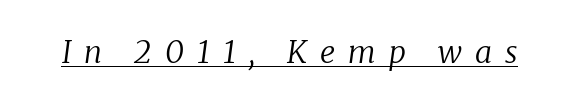
The image shows 31 px regular-weight serif type, italic (leaning right); set unusually wide letter spacing (+0.42 em), underlined; low stroke contrast and a medium x-height.
